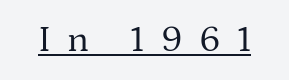
The image shows 37 px regular-weight serif type, upright; set unusually wide letter spacing (+0.44 em), underlined; medium stroke contrast and a medium x-height.
